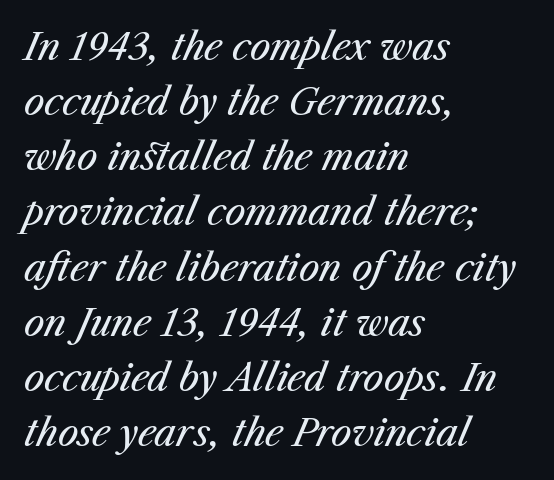
{"italic": "yes", "lean": "right", "slant_degrees": 23, "bold": "no", "weight": "regular", "width": "normal", "stroke_contrast": "medium", "x_height": "medium", "monospaced": "no", "underline": "no", "align": "left", "line_spacing": "normal", "line_spacing_ratio": 1.49, "letter_spacing": "normal", "letter_spacing_em": 0.0, "glyph_px": 37}
